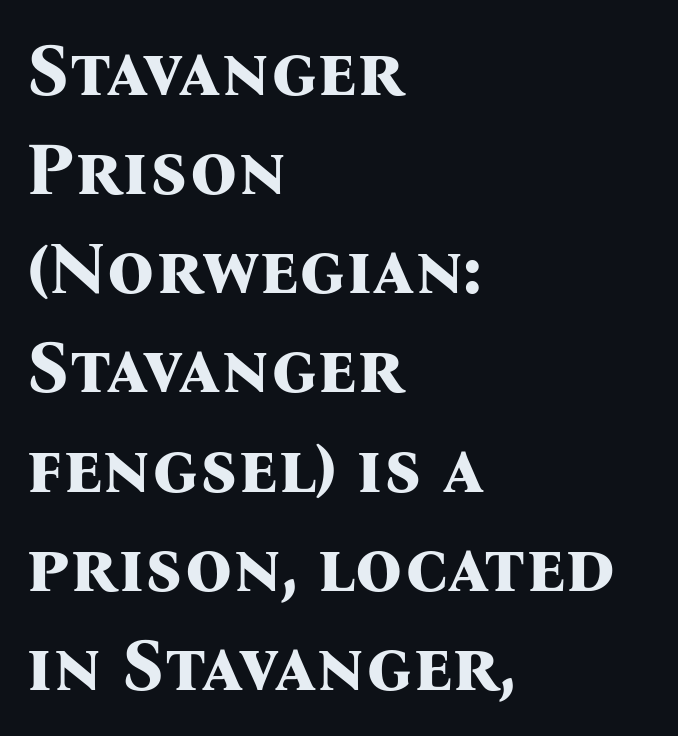
Q: Is the text bold? A: Yes.
Q: Is the text italic (slanted)? A: No, it is upright.
Q: Is the typeface a serif or a sans-serif typeface? A: Serif.
Q: Is the text underlined? A: No.
Q: How is the paragraph aligned? A: Left-aligned.
Q: Is the spacing between letters normal or unusually wide? A: Normal.
Q: Is the spacing between lines tight, normal or loose? A: Normal.
Q: Width (condensed, normal, or wide)? A: Normal.
Q: Stroke contrast? A: Medium.
Q: x-height? A: Medium.
Q: Monospaced? A: No.
